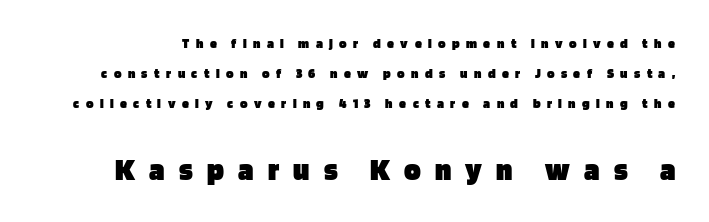
Honestly, there is no underline to notice here at all. Larger block? The one below; the one above is distinctly smaller. The gaps between neighbouring characters are conspicuously large. Do the letters lean? They stand straight.
